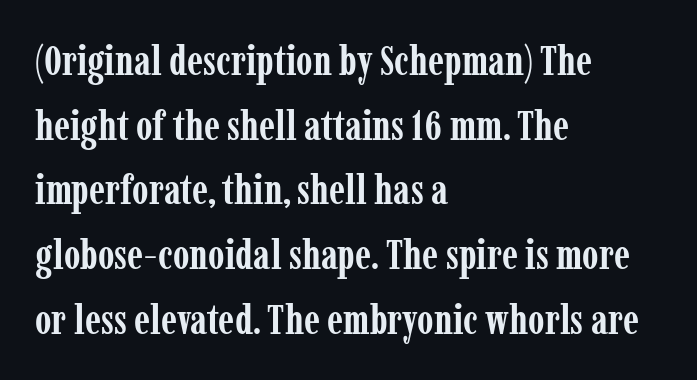
The face used here is seriffed, in the tradition of book romans. Words appear dense and cohesive because spacing is normal. The passage is arranged the way most books set body copy — flush left. When letters stand straight like this, we call the style roman or upright. Think of a printed novel: that variable character pitch is what you see here.
